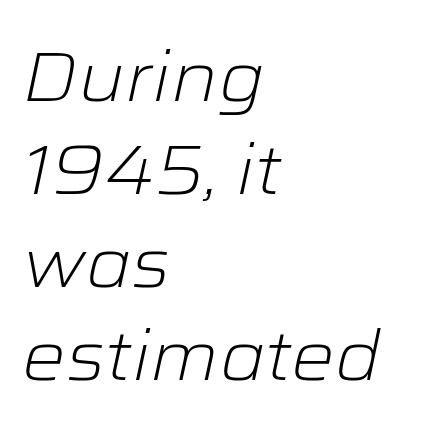
Q: Is the text bold? A: No.
Q: Is the text italic (slanted)? A: Yes, it leans right by about 12 degrees.
Q: Is the text underlined? A: No.
Q: How is the paragraph aligned? A: Left-aligned.
Q: Is the spacing between letters normal or unusually wide? A: Normal.
Q: Is the spacing between lines tight, normal or loose? A: Normal.
Q: Width (condensed, normal, or wide)? A: Wide.
Q: Stroke contrast? A: Low.
Q: x-height? A: Medium.
Q: Monospaced? A: No.
